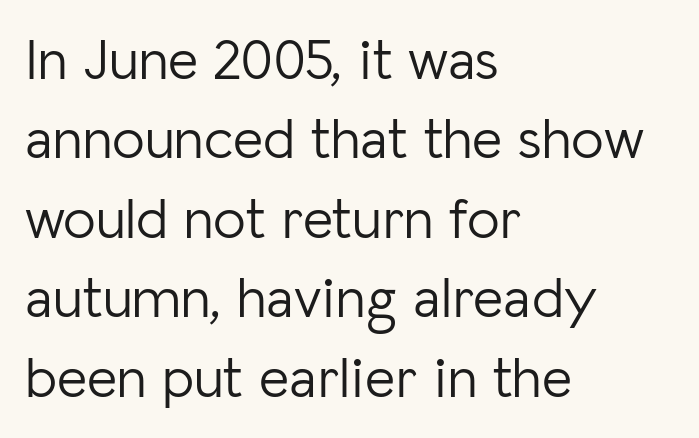
Layout note: lines flush left. Posture: upright roman. This sample has the flowing, uneven cadence of proportional lettering. Weight: in the light-to-regular range. Check where the strokes stop: nothing finishes them off — pure sans.
